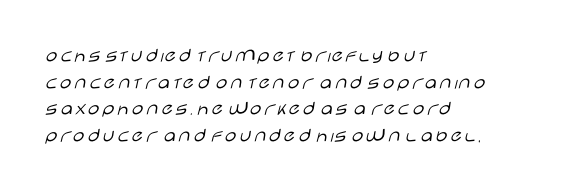
Summary of weight: not heavy and not bold. The vertical gap from one line to the next is medium. The type is set solid horizontally, with unmodified tracking. The paragraph shown leans on its left margin. The gap between lines stays unmarked.
